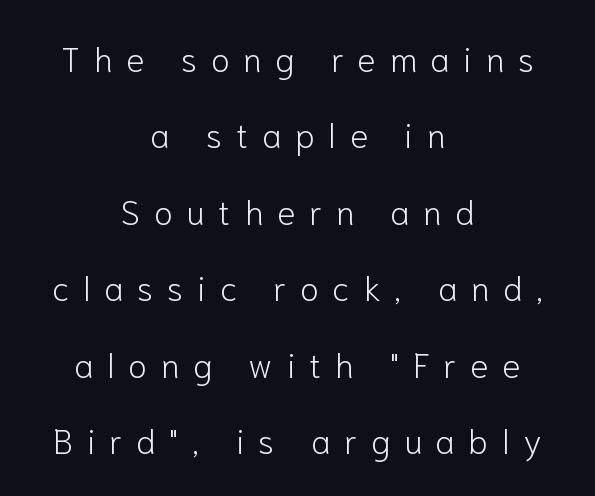
{"serif": "no", "italic": "no", "bold": "no", "weight": "light", "width": "normal", "stroke_contrast": "low", "x_height": "medium", "monospaced": "no", "underline": "no", "align": "center", "line_spacing": "loose", "line_spacing_ratio": 2.25, "letter_spacing": "wide", "letter_spacing_em": 0.41, "glyph_px": 34}
